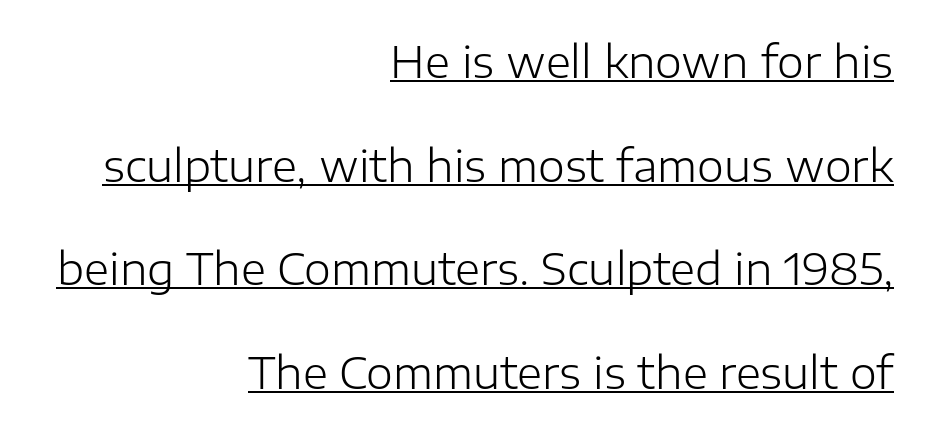
The image shows 43 px light sans-serif type, upright; set right-aligned, loose line spacing (2.41x), normal letter spacing, underlined; low stroke contrast and a medium x-height.
